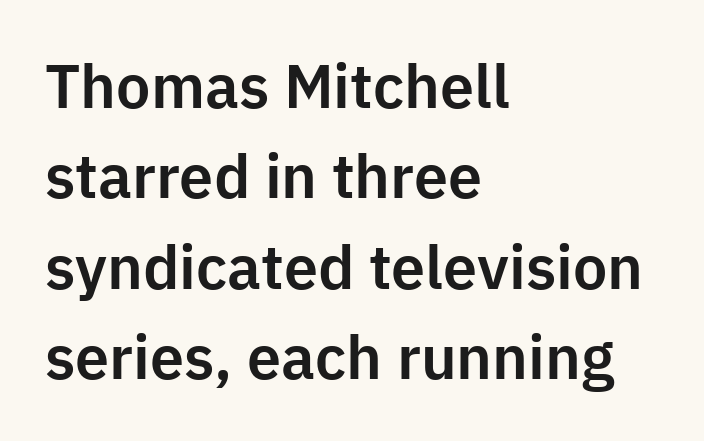
Compared with typical body copy, the letter spacing here is the same. Leading matches the norm, producing a regular column. Looks like regular typesetting: each glyph gets only the width it needs. You can tell from the bare stems that sans-serif type was used.
